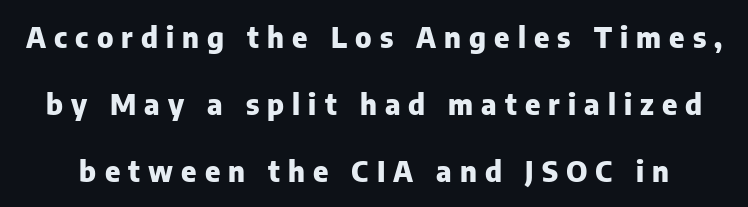
Spacing verdict: proportional, widths tailored to each character. Quick note: interline space is abundant. Vertical strokes here are truly vertical. Type without underlining.
